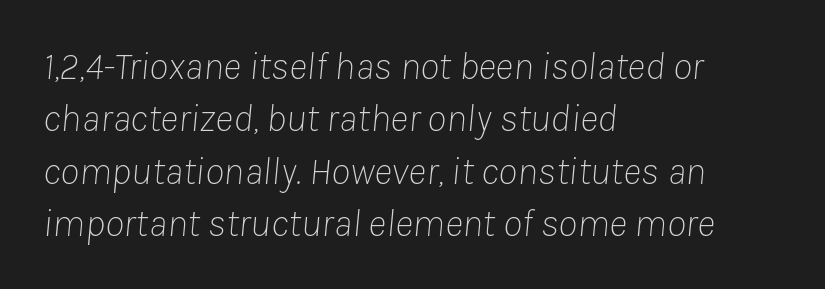
{"italic": "yes", "lean": "right", "slant_degrees": 8, "bold": "no", "weight": "thin", "width": "normal", "stroke_contrast": "low", "x_height": "medium", "monospaced": "no", "underline": "no", "align": "left", "line_spacing": "normal", "line_spacing_ratio": 1.34, "letter_spacing": "normal", "letter_spacing_em": 0.0, "glyph_px": 39}
